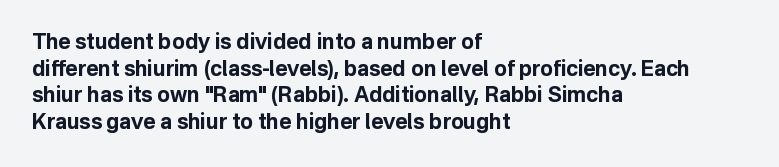
{"italic": "no", "bold": "yes", "underline": "no", "align": "left", "line_spacing": "normal", "line_spacing_ratio": 1.27, "letter_spacing": "normal", "letter_spacing_em": 0.0, "glyph_px": 21}
